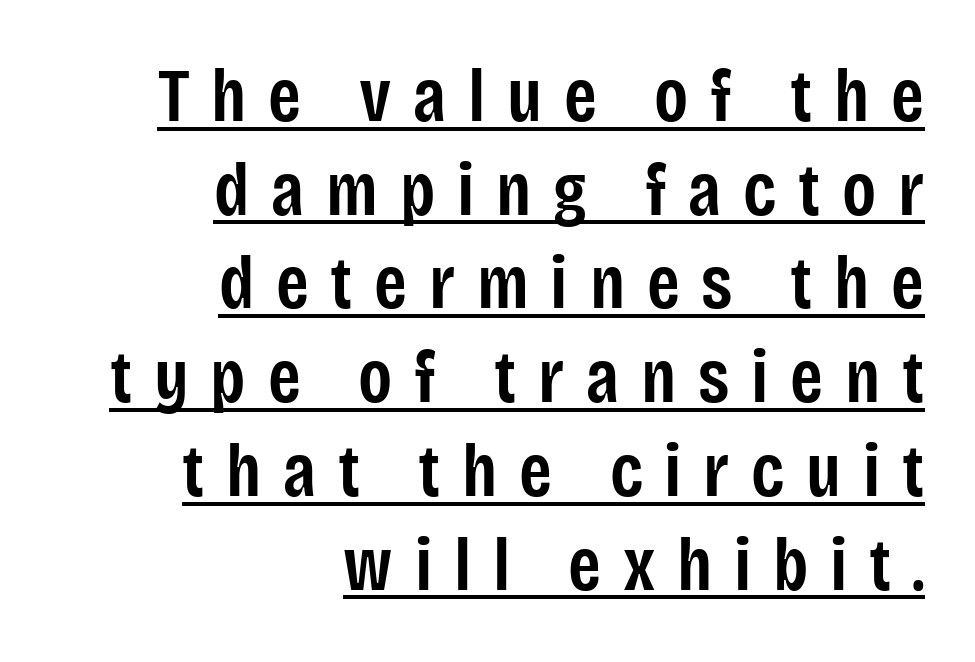
Q: Is the text bold? A: Semi-bold.
Q: Is the text italic (slanted)? A: No, it is upright.
Q: Is the typeface a serif or a sans-serif typeface? A: Sans-serif.
Q: Is the text underlined? A: Yes.
Q: How is the paragraph aligned? A: Right-aligned.
Q: Is the spacing between letters normal or unusually wide? A: Unusually wide.
Q: Is the spacing between lines tight, normal or loose? A: Normal.
Q: Width (condensed, normal, or wide)? A: Condensed.
Q: Stroke contrast? A: Low.
Q: x-height? A: Large.
Q: Monospaced? A: No.
